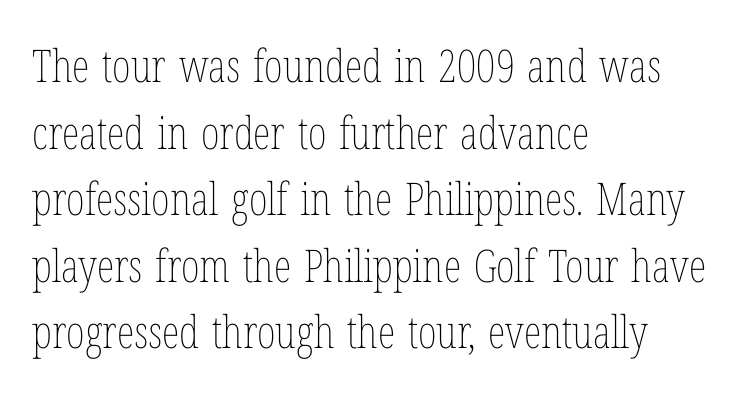
Normally led — the rows are evenly, conventionally spaced. A typesetter would call this proportional, since set widths differ per character. No heavy texture on the line: the type isn't bold. The passage shown is not underscored anywhere. The lines in this sample share a left origin and differ only in where they stop. Default kerning and tracking; the words read as compact shapes.
